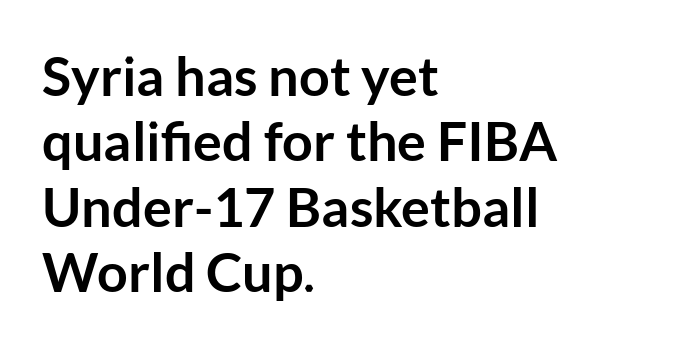
The image shows 54 px semibold sans-serif type, upright; set left-aligned, line spacing 1.21x, normal letter spacing, not underlined; low stroke contrast and a medium x-height.
